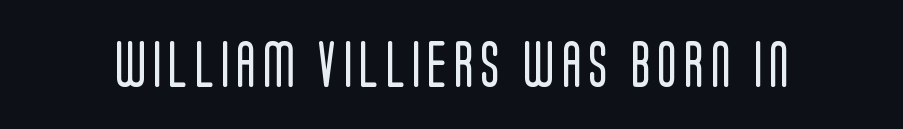
{"serif": "no", "italic": "no", "bold": "no", "weight": "regular", "width": "condensed", "stroke_contrast": "low", "x_height": "large", "monospaced": "no", "underline": "no", "glyph_px": 46}
